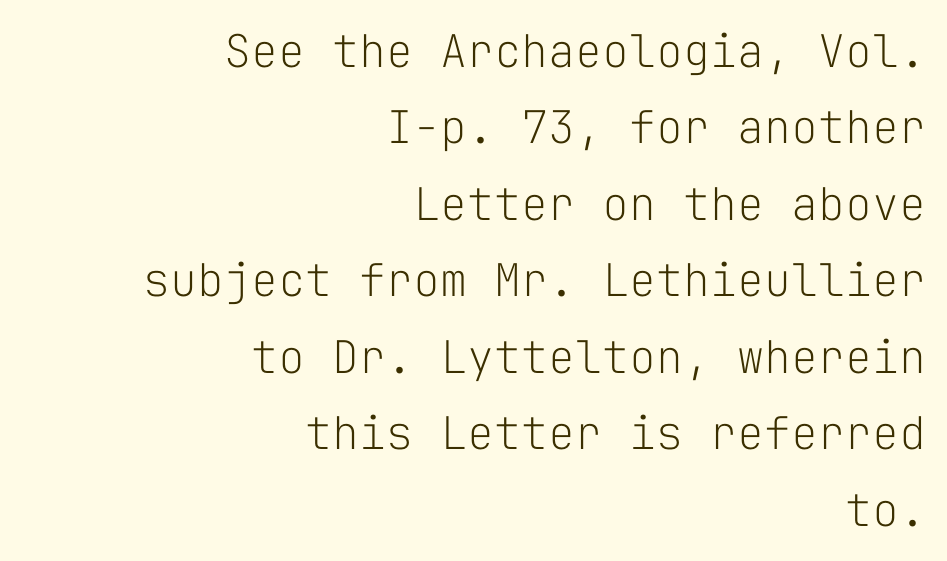
The typesetter chose a ragged-left arrangement here. Italic: no, the glyphs are upright roman. Interline gaps are of average width in this sample. Vertical stems look standard width or narrower in stroke. Stroke terminals: plain, sans-serif.
